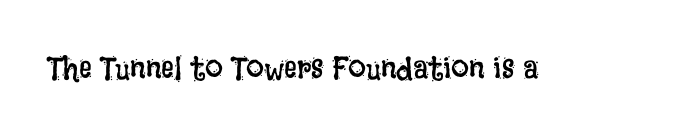
The image shows 32 px regular-weight, condensed type, upright; set normal letter spacing, not underlined; low stroke contrast and a large x-height.
